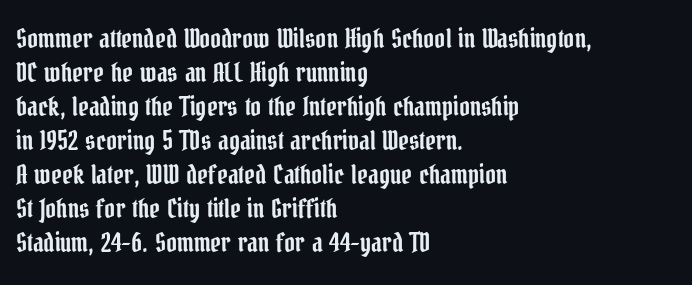
Q: Is the text italic (slanted)? A: No, it is upright.
Q: Is the text underlined? A: No.
Q: How is the paragraph aligned? A: Left-aligned.
Q: Is the spacing between letters normal or unusually wide? A: Normal.
Q: Is the spacing between lines tight, normal or loose? A: Normal.
